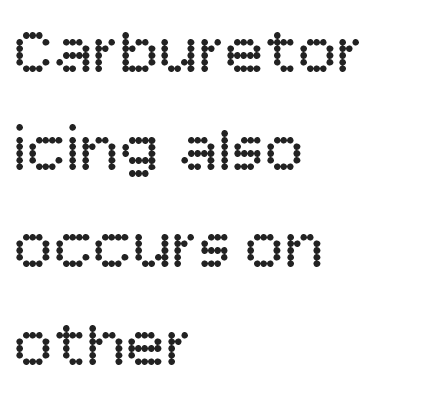
The image shows 66 px regular-weight sans-serif type, upright; set left-aligned, normal line spacing (1.48x), normal letter spacing, not underlined; low stroke contrast and a large x-height.
